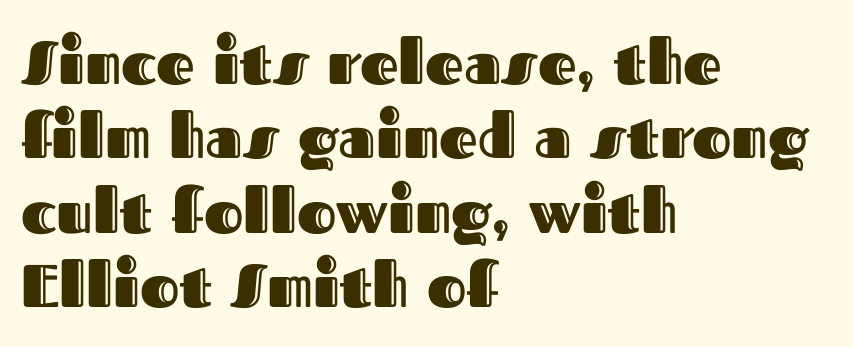
Q: Is the text italic (slanted)? A: No, it is upright.
Q: Is the text underlined? A: No.
Q: How is the paragraph aligned? A: Left-aligned.
Q: Is the spacing between letters normal or unusually wide? A: Normal.
Q: Width (condensed, normal, or wide)? A: Normal.
Q: x-height? A: Medium.
Q: Monospaced? A: No.
